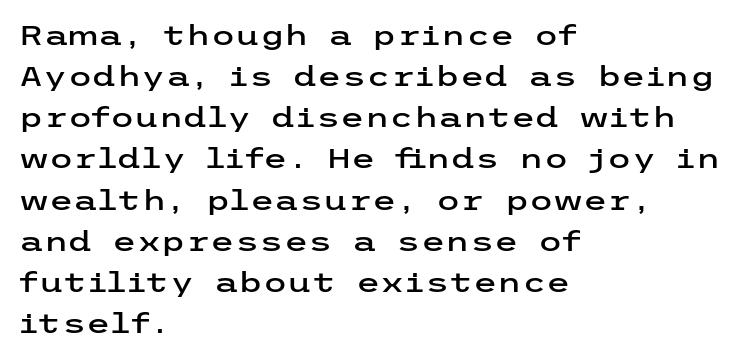
The image shows 28 px wide sans-serif type, upright; set left-aligned, normal line spacing (1.47x), normal letter spacing, not underlined; low stroke contrast and a medium x-height.
